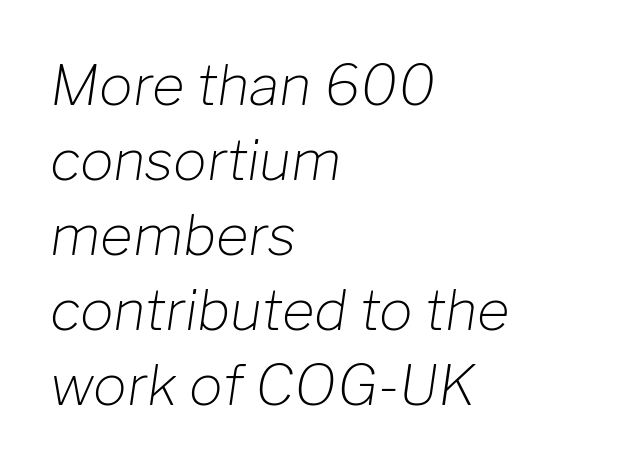
The image shows 56 px light type, italic (leaning right); set left-aligned, normal line spacing (1.34x), normal letter spacing, not underlined; low stroke contrast and a medium x-height.
